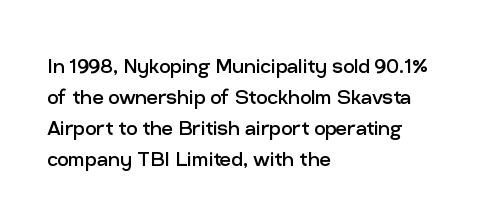
Q: Is the text bold? A: No.
Q: Is the text italic (slanted)? A: No, it is upright.
Q: Is the text underlined? A: No.
Q: How is the paragraph aligned? A: Left-aligned.
Q: Is the spacing between letters normal or unusually wide? A: Normal.
